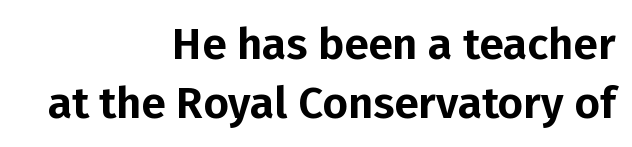
The face used here is proportionally spaced, like ordinary book or web type. Italic: no, the glyphs are upright roman. Observe the ordinary spacing: letters are neighbours, not strangers. The text block is weighted toward the right margin, trailing off unevenly leftward. The baseline area is clear. The leading is moderate, giving the passage an even texture.
